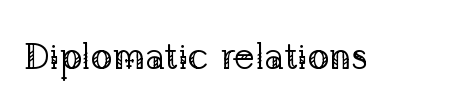
Q: Is the text bold? A: No.
Q: Is the text italic (slanted)? A: No, it is upright.
Q: Is the typeface a serif or a sans-serif typeface? A: Serif.
Q: Is the text underlined? A: No.
Q: Is the spacing between letters normal or unusually wide? A: Normal.
Q: Width (condensed, normal, or wide)? A: Normal.
Q: Stroke contrast? A: Low.
Q: x-height? A: Medium.
Q: Monospaced? A: No.
